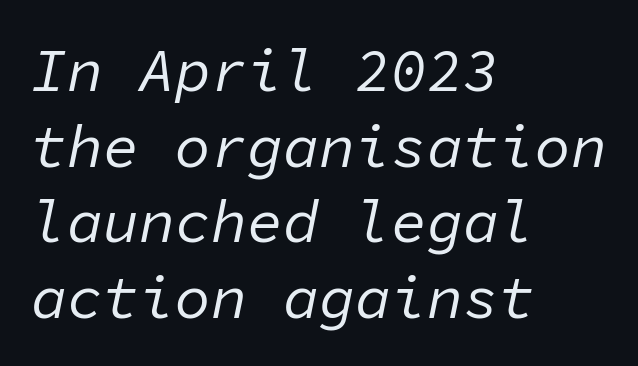
Q: Is the text bold? A: No.
Q: Is the text italic (slanted)? A: Yes, it leans right by about 11 degrees.
Q: Is the text underlined? A: No.
Q: How is the paragraph aligned? A: Left-aligned.
Q: Is the spacing between letters normal or unusually wide? A: Normal.
Q: Is the spacing between lines tight, normal or loose? A: Normal.
Q: Width (condensed, normal, or wide)? A: Normal.
Q: Stroke contrast? A: Low.
Q: x-height? A: Medium.
Q: Monospaced? A: Yes.
